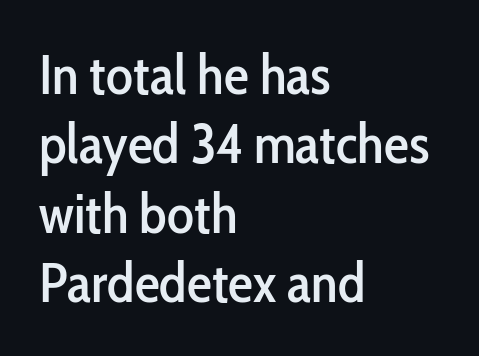
Rendered with straight, roman letterforms. Only glyphs here, with clear space below each row. Every row of glyphs begins at an identical x-position on the left. Characters follow at the spacing the type designer built in.
